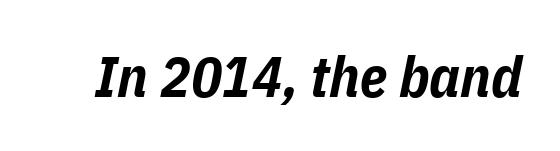
The specimen reads as italic at a glance. These words are printed bold, with thick strokes throughout. The zone under the glyphs is completely vacant. The type is set solid horizontally, with unmodified tracking.
